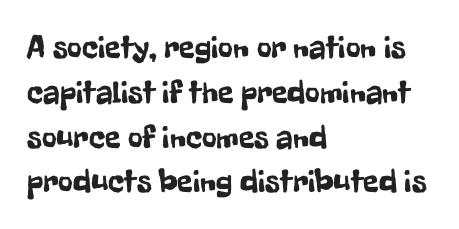
Each letter's strokes conclude bluntly, with no projecting serifs. The rendering uses natural spacing where letterforms have individual widths. All the whitespace from short lines collects on the right. Normally led — the rows are evenly, conventionally spaced. The string is rendered with underlining switched off.
